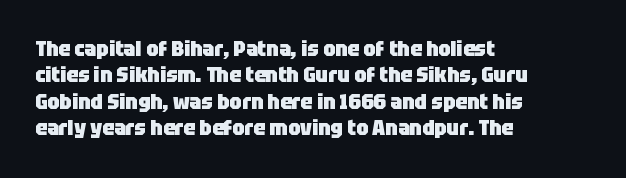
{"italic": "no", "bold": "yes", "underline": "no", "align": "left", "line_spacing": "normal", "line_spacing_ratio": 1.26, "letter_spacing": "normal", "letter_spacing_em": 0.0, "glyph_px": 21}
